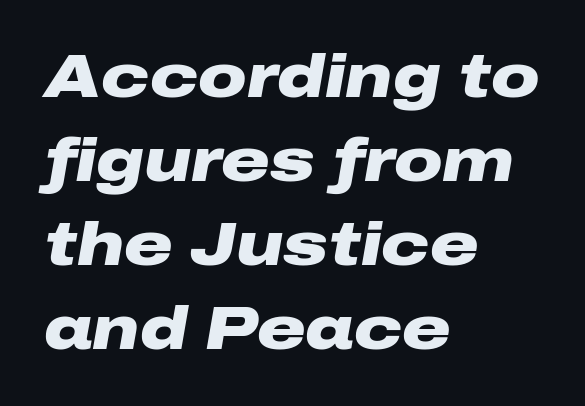
Compared with typical paragraphs, the rows here are spaced about the same. Students, note that the glyphs here touch the page at normal intervals. A typesetter would call this proportional, since set widths differ per character. Plenty of ink on the page — the face is bold. The passage shown leans; its letterforms are oblique. Honestly, there is no underline to notice here at all.
